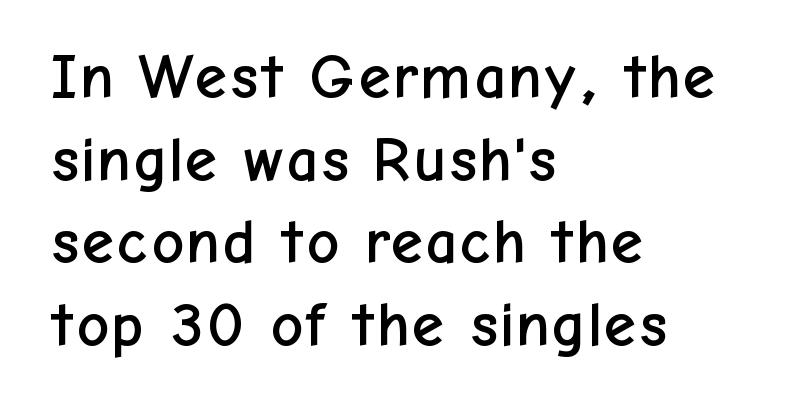
No feet cap the strokes, marking this as sans-serif type. In terms of letterspacing, this is plain default setting. Honestly, the row spacing looks completely unremarkable. Character widths vary here, with narrow letters taking less room than wide ones. Any mark beneath the type? The region is blank. All the whitespace from short lines collects on the right.
